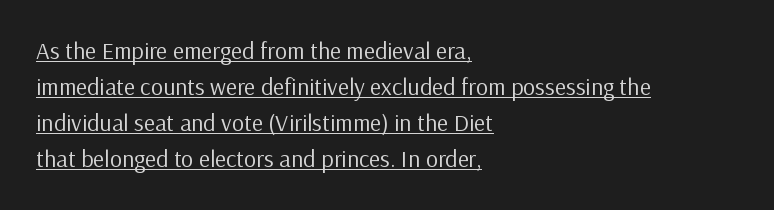
The image shows 24 px text type, upright; set left-aligned, normal line spacing (1.5x), normal letter spacing, underlined.
